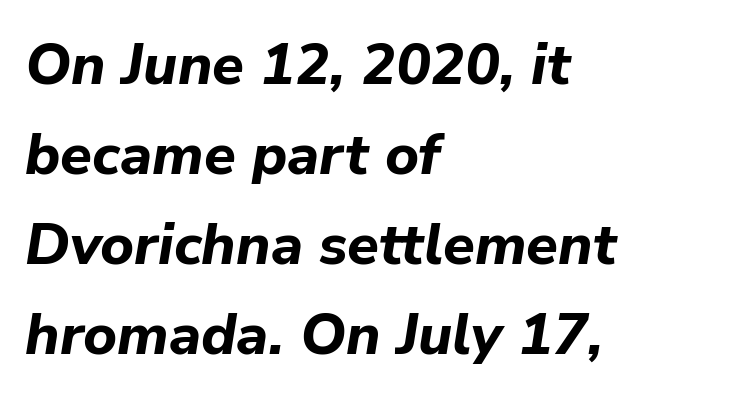
{"italic": "yes", "lean": "right", "slant_degrees": 9, "bold": "yes", "weight": "bold", "width": "normal", "stroke_contrast": "low", "x_height": "medium", "monospaced": "no", "underline": "no", "align": "left", "line_spacing": "normal", "line_spacing_ratio": 1.55, "letter_spacing": "normal", "letter_spacing_em": 0.0, "glyph_px": 58}
